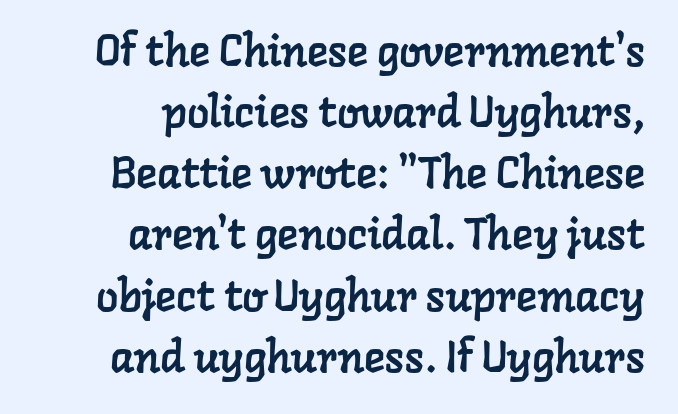
The image shows 44 px serif type; set right-aligned, normal line spacing (1.39x), normal letter spacing, not underlined; low stroke contrast and a medium x-height.
